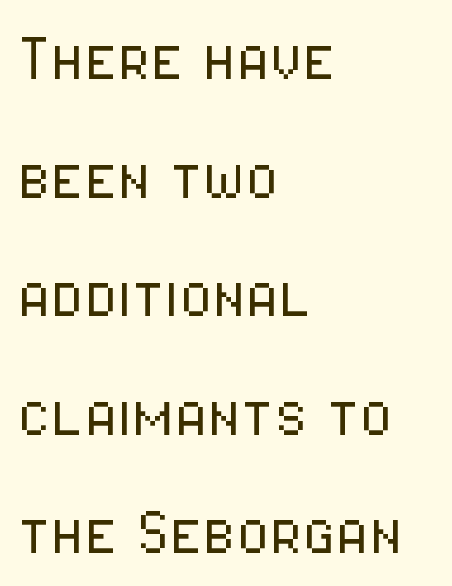
{"serif": "no", "italic": "no", "bold": "no", "weight": "light", "width": "condensed", "stroke_contrast": "low", "x_height": "medium", "monospaced": "no", "underline": "no", "align": "left", "line_spacing": "normal", "line_spacing_ratio": 1.56, "letter_spacing": "normal", "letter_spacing_em": 0.0, "glyph_px": 76}
